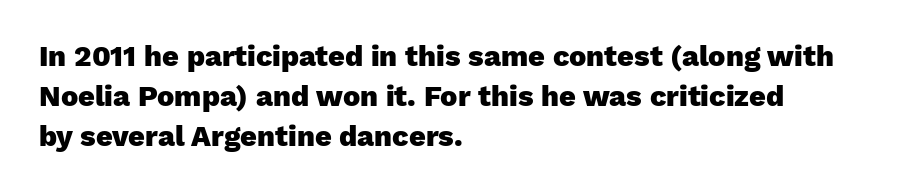
{"serif": "no", "italic": "no", "bold": "yes", "weight": "heavy", "width": "normal", "stroke_contrast": "low", "x_height": "medium", "monospaced": "no", "underline": "no", "align": "left", "line_spacing": "normal", "line_spacing_ratio": 1.38, "letter_spacing": "normal", "letter_spacing_em": 0.0, "glyph_px": 29}
